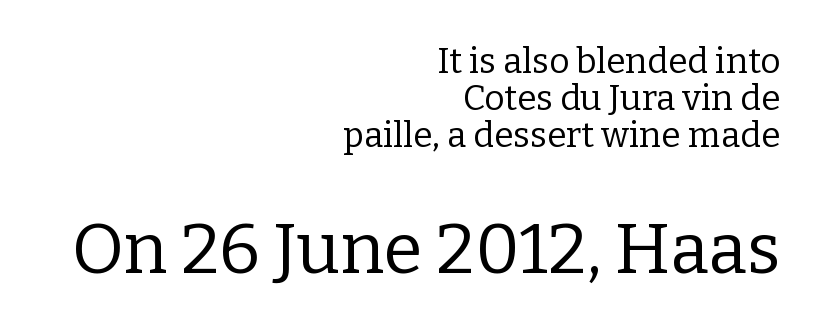
The image shows 70 px regular-weight serif type, upright; set right-aligned, tight line spacing (1.06x), normal letter spacing, not underlined; the second (bottom) block is 2.0x larger; low stroke contrast and a medium x-height.
